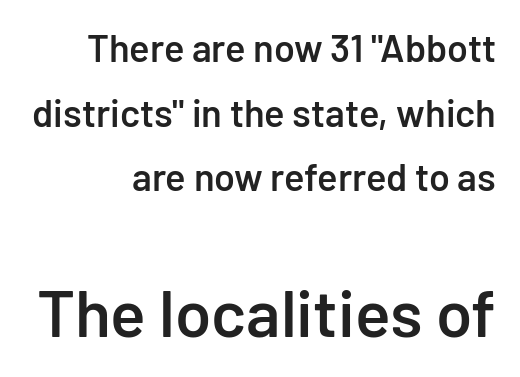
Its strokes are somewhat broadened, the hallmark of semibold type. Serifs: no, the terminals of the letterforms are clean. Small over large — that's the arrangement of the two blocks here. There is no visible air inserted between adjacent glyphs. Beneath every word, the page is bare.
